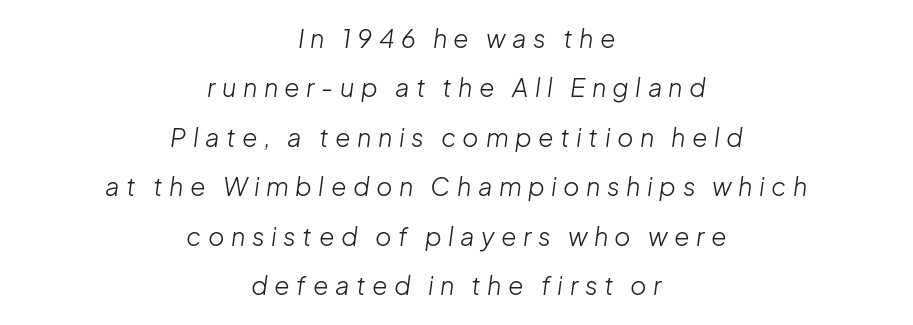
Q: Is the text bold? A: No.
Q: Is the text italic (slanted)? A: Yes, it leans right by about 8 degrees.
Q: Is the text underlined? A: No.
Q: How is the paragraph aligned? A: Centered.
Q: Is the spacing between letters normal or unusually wide? A: Unusually wide.
Q: Is the spacing between lines tight, normal or loose? A: Loose.
